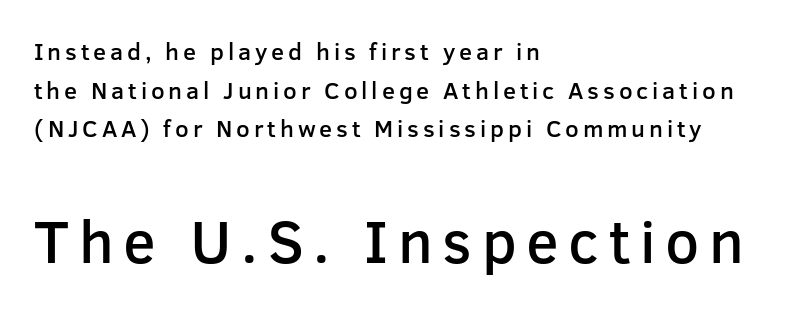
{"serif": "no", "italic": "no", "bold": "semi", "weight": "semibold", "width": "normal", "stroke_contrast": "low", "x_height": "medium", "monospaced": "no", "underline": "no", "align": "left", "line_spacing": "normal", "line_spacing_ratio": 1.61, "larger_block": "second", "size_ratio": 2.5, "glyph_px": 60}
